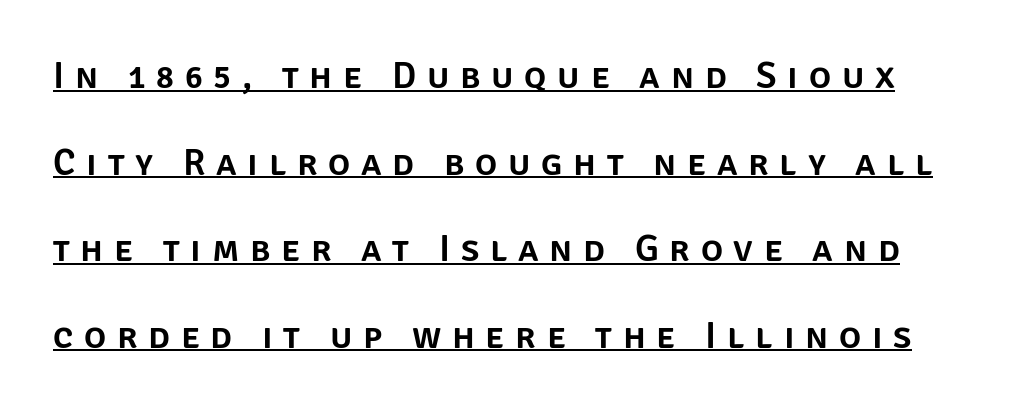
The image shows 37 px sans-serif type, upright; set loose line spacing (2.34x), unusually wide letter spacing (+0.29 em), underlined; low stroke contrast and a large x-height.
